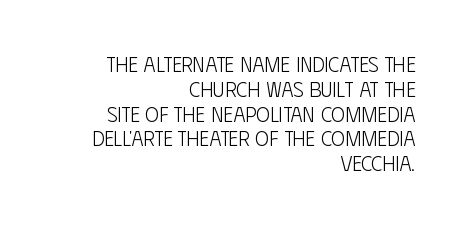
Stem width sits at or under what a default text font uses. Just letters on the line, the space beneath them empty. This rendering leaves character spacing at its baseline value. The lettering stays uniformly vertical, giving the passage a roman look. Caption: multi-line text, flush right, ragged left.
